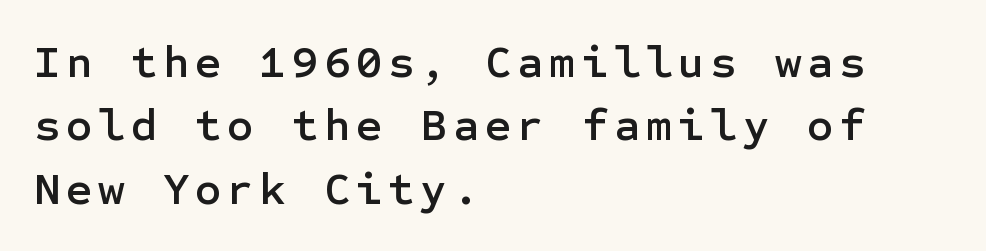
Q: Is the text italic (slanted)? A: No, it is upright.
Q: Is the typeface a serif or a sans-serif typeface? A: Sans-serif.
Q: Is the text underlined? A: No.
Q: How is the paragraph aligned? A: Left-aligned.
Q: Is the spacing between lines tight, normal or loose? A: Normal.
Q: Width (condensed, normal, or wide)? A: Normal.
Q: Stroke contrast? A: Low.
Q: x-height? A: Medium.
